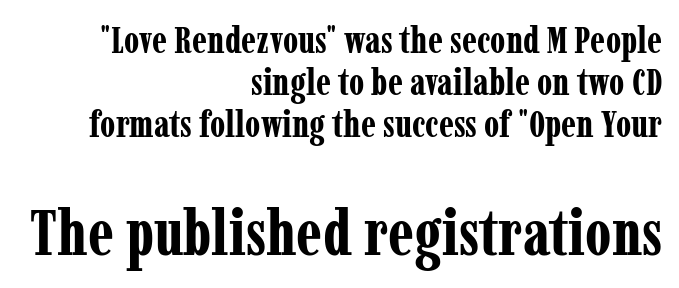
The image shows 64 px bold, condensed serif type, upright; set right-aligned, tight line spacing (1.13x), normal letter spacing, not underlined; the second (bottom) block is 1.73x larger; low stroke contrast and a medium x-height.
